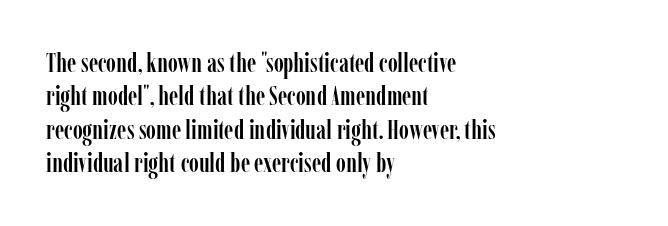
The specimen reads as upright at a glance. The words here are not underlined. Horizontal alignment here is leftward, the default for most running prose. The gaps between neighbouring characters are ordinary and unremarkable.
